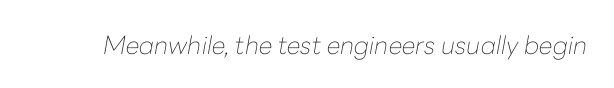
{"italic": "yes", "lean": "right", "slant_degrees": 10, "bold": "no", "underline": "no", "letter_spacing": "normal", "letter_spacing_em": 0.0, "glyph_px": 25}
